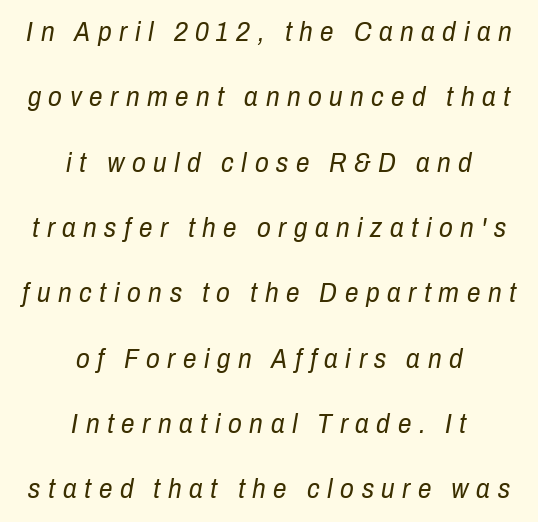
The lines are spread far apart with generous leading. Honestly, the letter spacing is so wide it's the main thing you notice. The letters look calm and open, with moderate or lighter stems. Looking at the ascenders, they clearly lean. Words float on clear page, feet unadorned. Which margin do the lines hug? Neither — every line sits in the middle.
